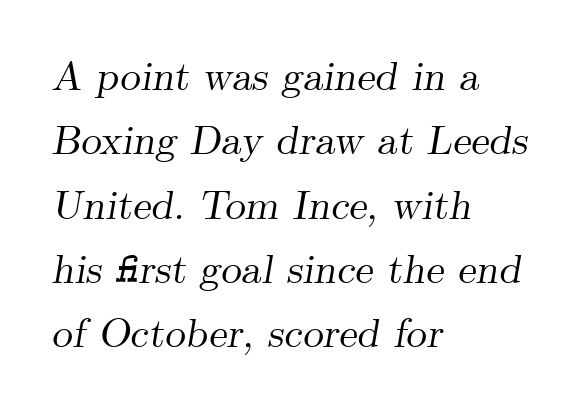
The image shows 41 px serif type, italic (leaning right); set left-aligned, normal line spacing (1.57x), normal letter spacing, not underlined; medium stroke contrast and a small x-height.
